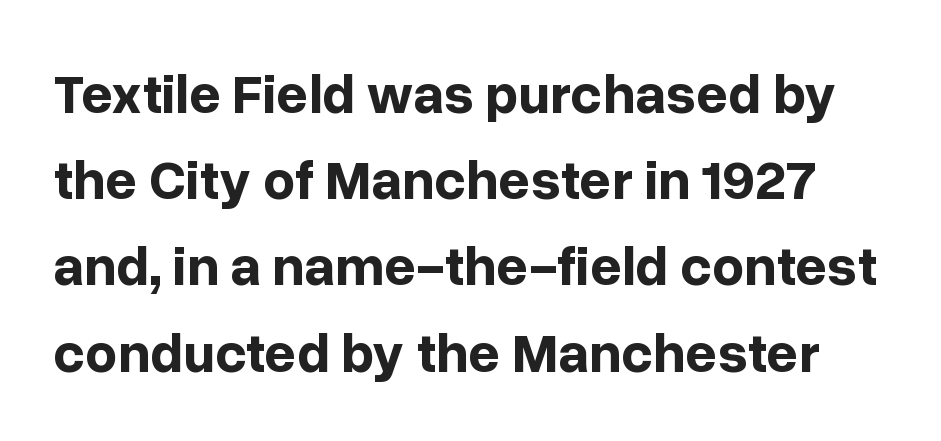
Here the designer chose a conventional face with non-uniform glyph widths. Posture: straight, roman, zero tilt. Check the space under the baseline: it is left empty. Serifs: no, the terminals of the letterforms are clean. Bold? Absolutely — the strokes are thick and heavy. Look at the tracking — it's just the regular setting, nothing added.
